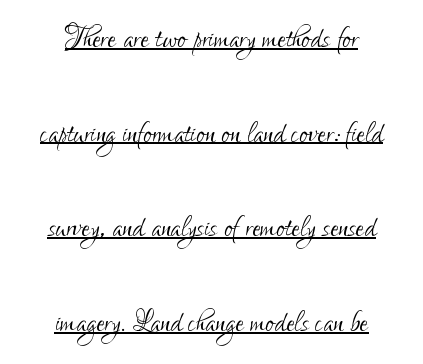
Character widths vary here, with narrow letters taking less room than wide ones. Grotesque or geometric, the face here clearly has no serifs. What decoration does the sample have? An underline. Vertical stems look standard width or narrower in stroke. A great deal of white space separates one row of letters from the next. You could call the tracking neutral — neither tight nor loose.
